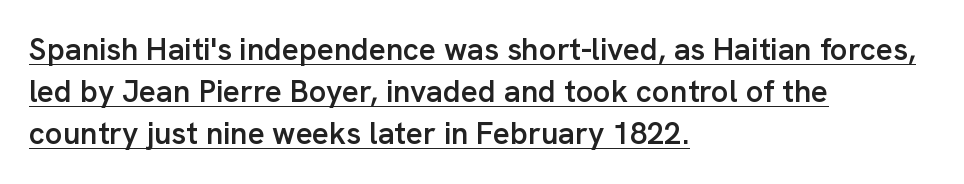
Q: Is the text bold? A: Semi-bold.
Q: Is the text italic (slanted)? A: No, it is upright.
Q: Is the typeface a serif or a sans-serif typeface? A: Sans-serif.
Q: Is the text underlined? A: Yes.
Q: How is the paragraph aligned? A: Left-aligned.
Q: Is the spacing between letters normal or unusually wide? A: Normal.
Q: Is the spacing between lines tight, normal or loose? A: Normal.
Q: Width (condensed, normal, or wide)? A: Normal.
Q: Stroke contrast? A: Low.
Q: x-height? A: Medium.
Q: Monospaced? A: No.
